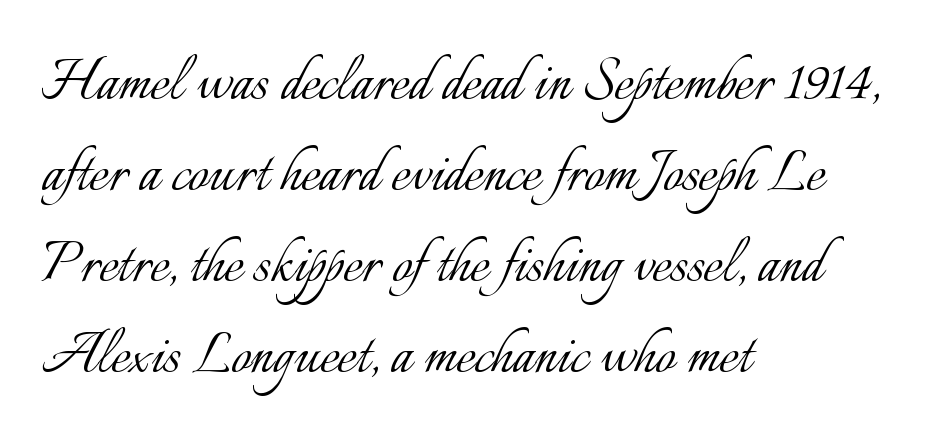
Regarding leading, the lines here are spaced in the standard way. The setting favours the left margin, as ordinary paragraphs usually do. Compared with typical body copy, the letter spacing here is the same. You could not count columns in this text — the font is proportionally spaced.
